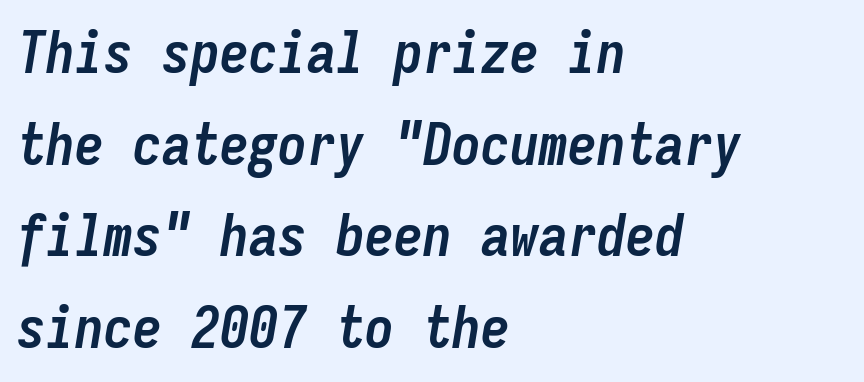
Standard letterfit; no display-style spreading of the glyphs. What weight is shown? A full bold with thick strokes. Each letter, wide or thin by design, is forced into the same width here. Compared with a centered layout, this one pins lines to the left instead. The axis of the letterforms is tilted away from vertical. One glance says typical: line gaps are just what's usual.
